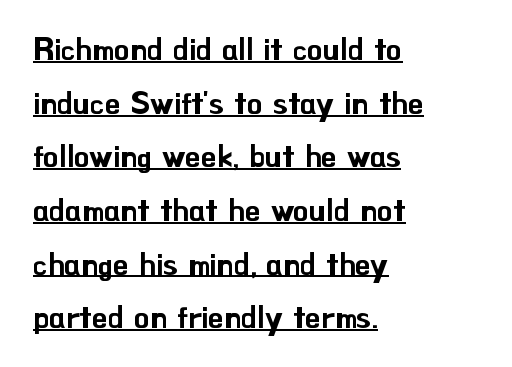
{"serif": "no", "italic": "no", "width": "normal", "stroke_contrast": "low", "x_height": "small", "monospaced": "no", "underline": "yes", "align": "left", "line_spacing_ratio": 1.73, "letter_spacing": "normal", "letter_spacing_em": 0.0, "glyph_px": 31}
